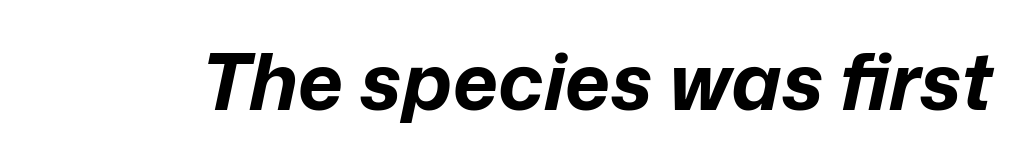
The baseline area is clear. Summary of weight: heavy, a full bold. Default kerning and tracking; the words read as compact shapes. The font's italic variant was chosen for this text.
